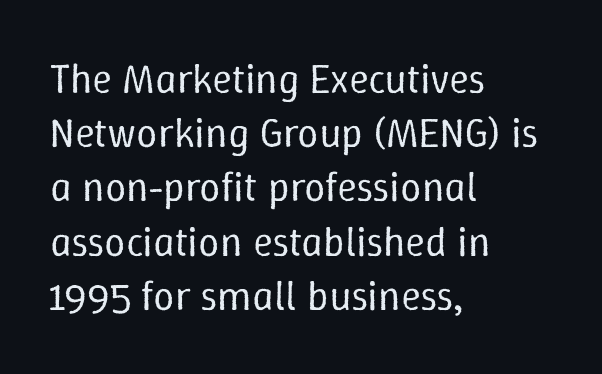
{"italic": "no", "bold": "no", "weight": "regular", "width": "normal", "stroke_contrast": "low", "x_height": "medium", "monospaced": "no", "underline": "no", "align": "left", "line_spacing": "normal", "line_spacing_ratio": 1.29, "letter_spacing": "normal", "letter_spacing_em": 0.0, "glyph_px": 42}
